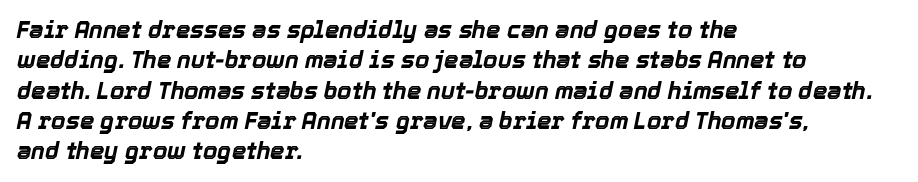
The image shows 23 px bold type, italic (leaning right); set left-aligned, normal line spacing (1.32x), normal letter spacing, not underlined.
